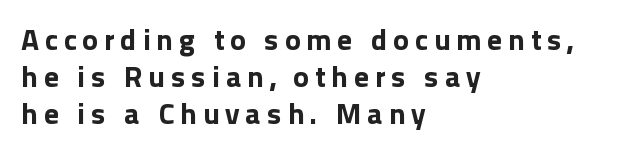
The lines are quadded left. Descender tails drop into unmarked territory. Note: no serifs on the glyphs. These lines are rendered in a variable-pitch font.
